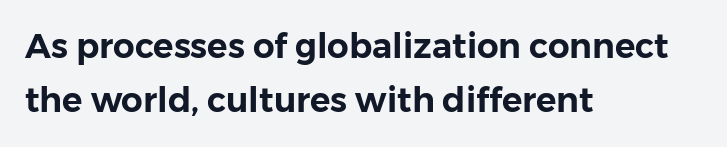
Q: Is the text italic (slanted)? A: No, it is upright.
Q: Is the typeface a serif or a sans-serif typeface? A: Sans-serif.
Q: Is the text underlined? A: No.
Q: How is the paragraph aligned? A: Left-aligned.
Q: Is the spacing between letters normal or unusually wide? A: Normal.
Q: Is the spacing between lines tight, normal or loose? A: Normal.
Q: Width (condensed, normal, or wide)? A: Normal.
Q: Stroke contrast? A: Low.
Q: x-height? A: Medium.
Q: Monospaced? A: No.
